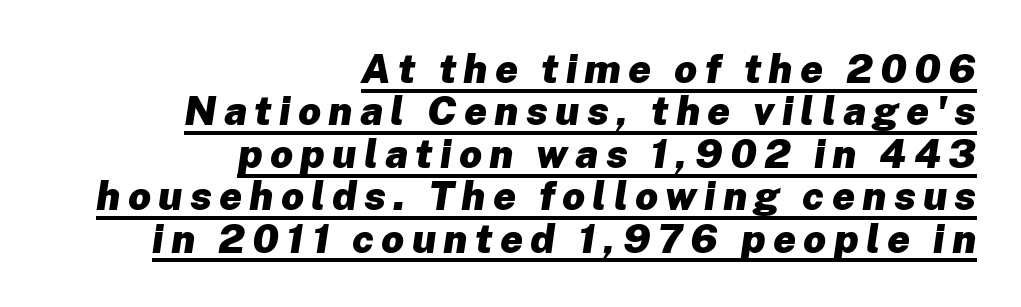
The passage shown stacks its lines with hardly any gap. The glyphs have the mass of a bold cut. The ragged edge is on the left, which tells us the setting is flush right. Style check: oblique. Beneath each row of characters lies a ruled line.
